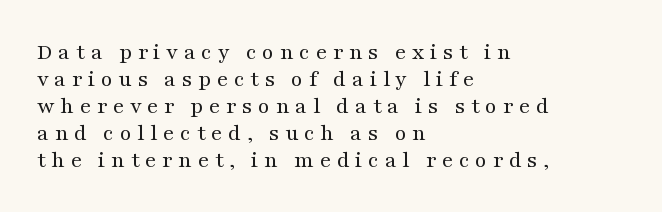
Q: Is the text bold? A: No.
Q: Is the text italic (slanted)? A: No, it is upright.
Q: Is the text underlined? A: No.
Q: How is the paragraph aligned? A: Left-aligned.
Q: Is the spacing between letters normal or unusually wide? A: Unusually wide.
Q: Is the spacing between lines tight, normal or loose? A: Tight.
